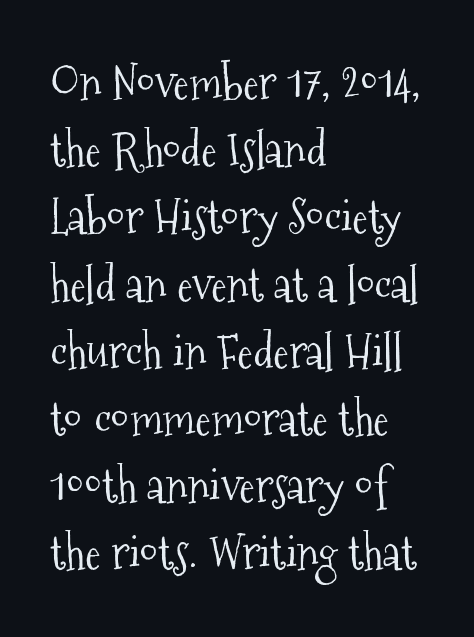
Q: Is the text bold? A: No.
Q: Is the text italic (slanted)? A: No, it is upright.
Q: Is the typeface a serif or a sans-serif typeface? A: Serif.
Q: Is the text underlined? A: No.
Q: How is the paragraph aligned? A: Left-aligned.
Q: Is the spacing between letters normal or unusually wide? A: Normal.
Q: Is the spacing between lines tight, normal or loose? A: Normal.
Q: Width (condensed, normal, or wide)? A: Condensed.
Q: Stroke contrast? A: Medium.
Q: x-height? A: Medium.
Q: Monospaced? A: No.
